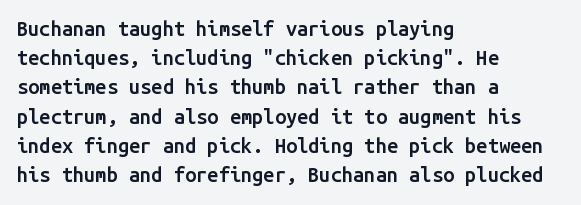
How heavy is the stroke? Medium-heavy — a semibold, shy of bold. Notice how the passage keeps a crisp vertical edge on the left only. In terms of posture, this sample is upright. The rendering uses a moderate line-height, typical for paragraphs. No extra tracking has been applied to these lines. Descender tails drop into unmarked territory.
